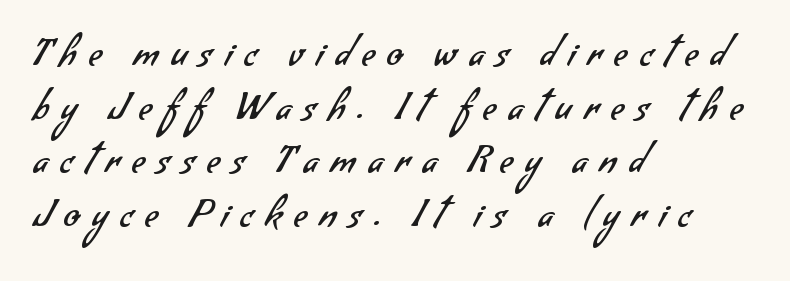
The image shows 36 px regular-weight sans-serif type; set left-aligned, normal line spacing (1.49x), unusually wide letter spacing (+0.35 em), not underlined; low stroke contrast and a small x-height.
